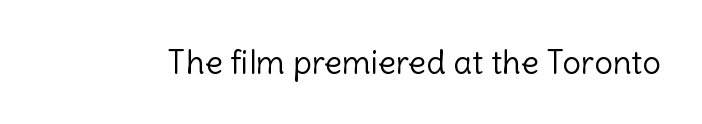
The font's upright variant was chosen for this text. I'd call this a sans setting — the letters go barefoot. Think of a printed novel: that variable character pitch is what you see here. In terms of letterspacing, this is plain default setting.
